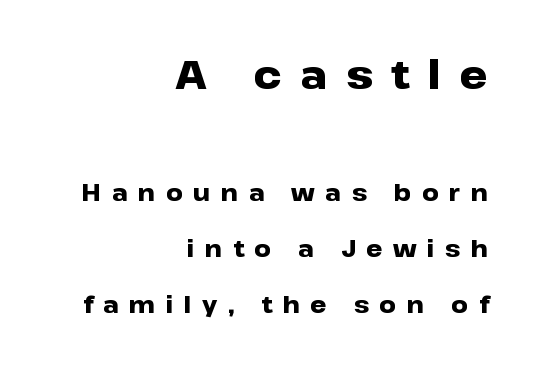
The image shows 40 px heavy, wide sans-serif type, upright; set right-aligned, loose line spacing (2.44x), unusually wide letter spacing (+0.46 em), not underlined; the first (top) block is 1.74x larger; low stroke contrast and a medium x-height.
